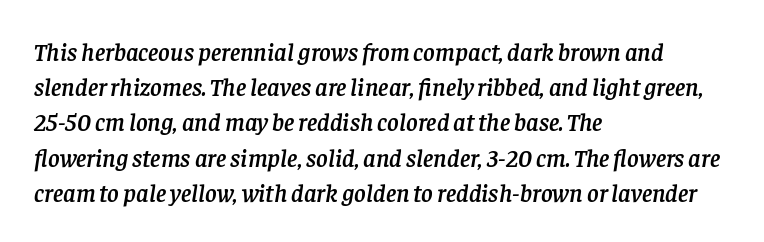
The image shows 25 px text type, italic (leaning right); set left-aligned, normal line spacing (1.41x), normal letter spacing, not underlined.
